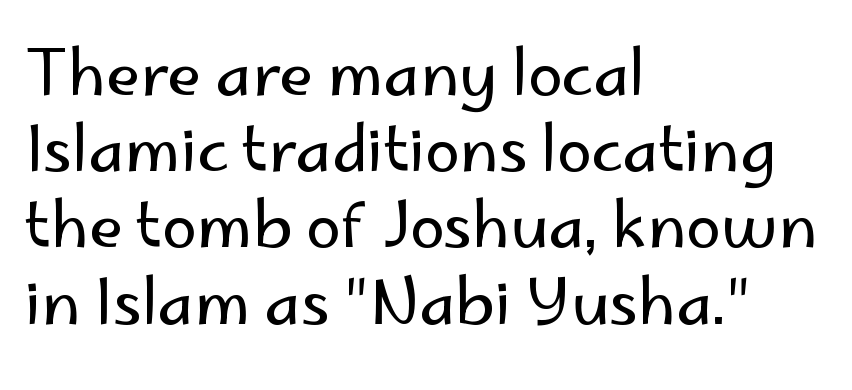
The text was rendered using a sans face with plain stroke endings. Rendered with straight, roman letterforms. No chunkiness to these letters — they're not bold. Characters follow at the spacing the type designer built in. Caption: multi-line text, flush left, ragged right. Rule under the text: the space is simply empty.
